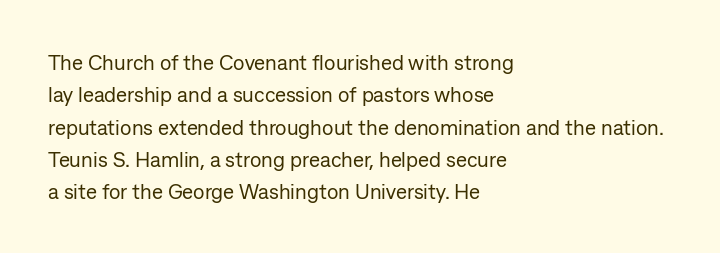
Words float on clear page, feet unadorned. Letters have the restrained weight of plain body copy at most. Horizontal alignment here is leftward, the default for most running prose. Whoever set this chose a conventional vertical rhythm. This sample uses an upright cut, with every glyph sitting square on the baseline.
